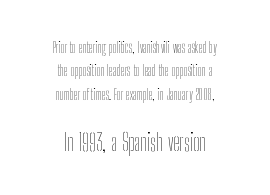
Q: Is the text bold? A: No.
Q: Is the text italic (slanted)? A: No, it is upright.
Q: Is the text underlined? A: No.
Q: How is the paragraph aligned? A: Centered.
Q: Is the spacing between letters normal or unusually wide? A: Normal.
Q: Is the spacing between lines tight, normal or loose? A: Normal.
Q: Which block of text is set in a larger size, the first (top) or the second (bottom)? A: The second (bottom) one.
